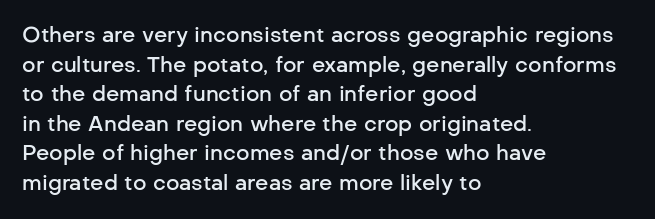
Q: Is the text bold? A: Semi-bold.
Q: Is the text italic (slanted)? A: No, it is upright.
Q: Is the text underlined? A: No.
Q: How is the paragraph aligned? A: Left-aligned.
Q: Is the spacing between letters normal or unusually wide? A: Normal.
Q: Is the spacing between lines tight, normal or loose? A: Normal.
